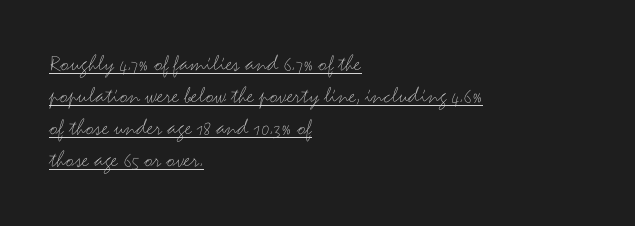
{"bold": "no", "underline": "yes", "align": "left", "line_spacing": "normal", "line_spacing_ratio": 1.33, "letter_spacing": "normal", "letter_spacing_em": 0.0, "glyph_px": 24}
